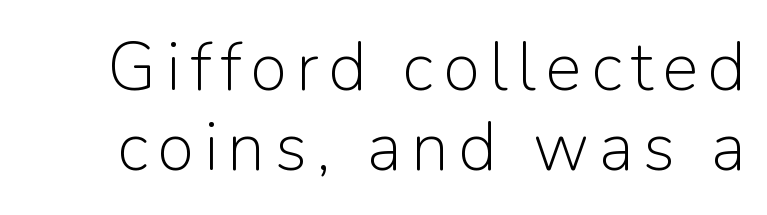
The image shows 68 px light sans-serif type, upright; set line spacing 1.17x, not underlined; low stroke contrast and a medium x-height.
